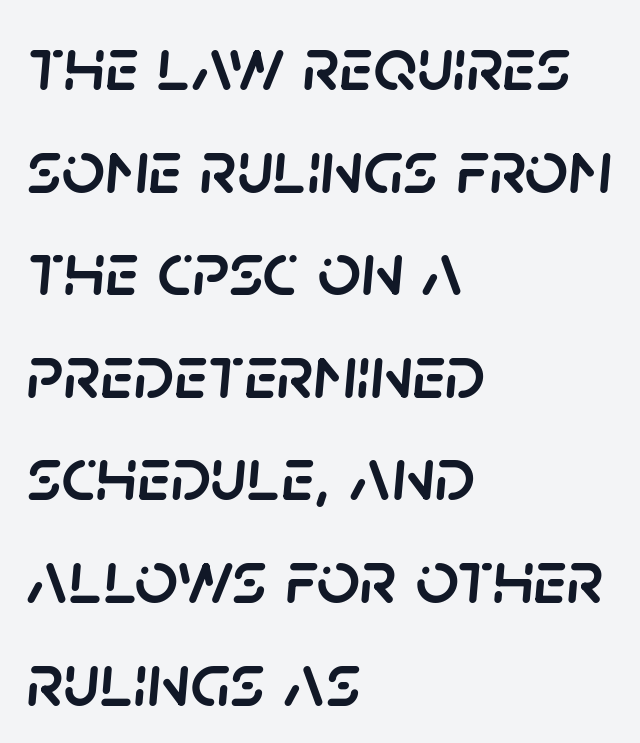
The image shows 76 px text type, italic (leaning right); set left-aligned, normal line spacing (1.35x), normal letter spacing, not underlined; low stroke contrast and a large x-height.
